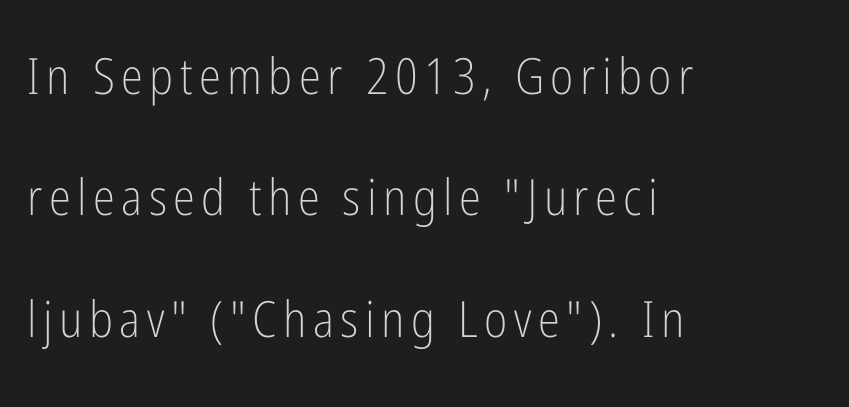
{"serif": "no", "italic": "no", "bold": "no", "weight": "light", "width": "condensed", "stroke_contrast": "low", "x_height": "medium", "monospaced": "no", "underline": "no", "align": "left", "line_spacing": "loose", "line_spacing_ratio": 2.43, "glyph_px": 50}
